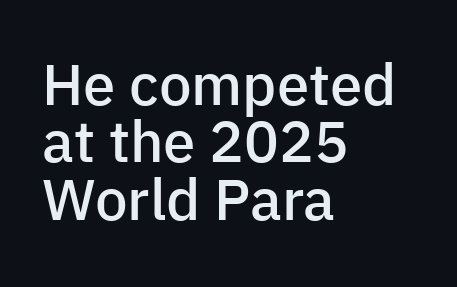
The image shows 58 px semibold sans-serif type, upright; set left-aligned, tight line spacing (0.99x), normal letter spacing, not underlined; low stroke contrast and a medium x-height.
